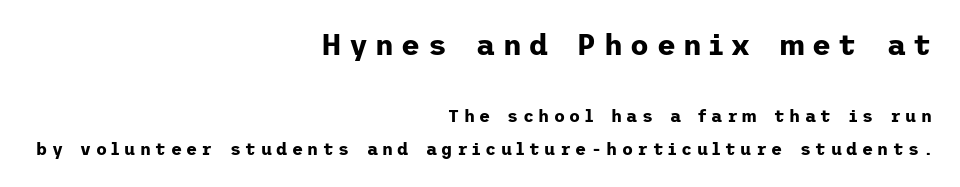
Q: Is the text bold? A: Yes.
Q: Is the text italic (slanted)? A: No, it is upright.
Q: Is the typeface a serif or a sans-serif typeface? A: Sans-serif.
Q: Is the text underlined? A: No.
Q: How is the paragraph aligned? A: Right-aligned.
Q: Is the spacing between letters normal or unusually wide? A: Unusually wide.
Q: Is the spacing between lines tight, normal or loose? A: Loose.
Q: Which block of text is set in a larger size, the first (top) or the second (bottom)? A: The first (top) one.
Q: Width (condensed, normal, or wide)? A: Normal.
Q: Stroke contrast? A: Low.
Q: x-height? A: Medium.
